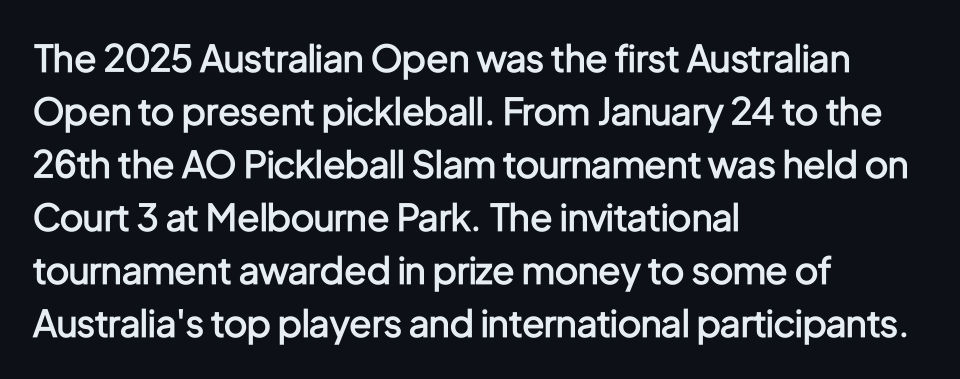
Q: Is the text bold? A: Semi-bold.
Q: Is the text italic (slanted)? A: No, it is upright.
Q: Is the typeface a serif or a sans-serif typeface? A: Sans-serif.
Q: Is the text underlined? A: No.
Q: How is the paragraph aligned? A: Left-aligned.
Q: Is the spacing between letters normal or unusually wide? A: Normal.
Q: Is the spacing between lines tight, normal or loose? A: Normal.
Q: Width (condensed, normal, or wide)? A: Condensed.
Q: Stroke contrast? A: Low.
Q: x-height? A: Medium.
Q: Monospaced? A: No.
